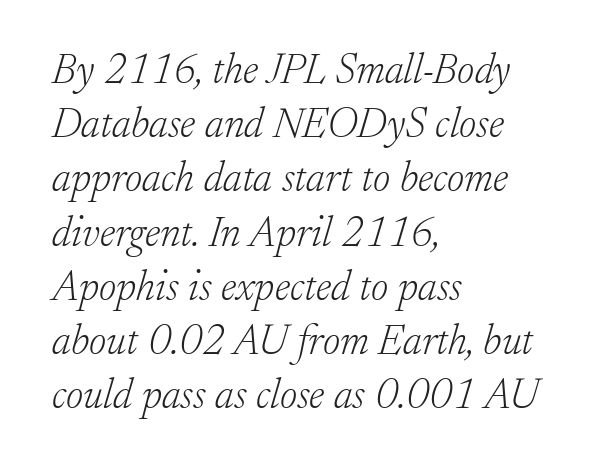
{"serif": "yes", "italic": "yes", "lean": "right", "slant_degrees": 17, "bold": "no", "weight": "light", "width": "normal", "stroke_contrast": "low", "x_height": "small", "monospaced": "no", "underline": "no", "align": "left", "line_spacing": "normal", "line_spacing_ratio": 1.29, "letter_spacing": "normal", "letter_spacing_em": 0.0, "glyph_px": 42}
